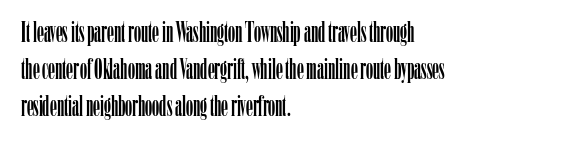
The image shows 28 px condensed serif type, upright; set left-aligned, normal line spacing (1.32x), normal letter spacing, not underlined; low stroke contrast and a medium x-height.
